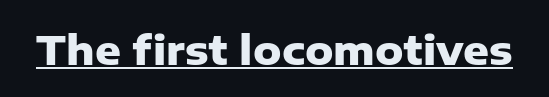
Q: Is the text bold? A: Yes.
Q: Is the text italic (slanted)? A: No, it is upright.
Q: Is the typeface a serif or a sans-serif typeface? A: Sans-serif.
Q: Is the text underlined? A: Yes.
Q: Is the spacing between letters normal or unusually wide? A: Normal.
Q: Width (condensed, normal, or wide)? A: Normal.
Q: Stroke contrast? A: Low.
Q: x-height? A: Medium.
Q: Monospaced? A: No.
